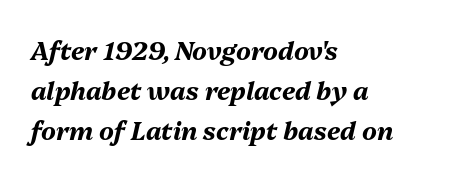
{"italic": "yes", "lean": "right", "slant_degrees": 13, "bold": "yes", "underline": "no", "align": "left", "line_spacing": "normal", "line_spacing_ratio": 1.6, "letter_spacing": "normal", "letter_spacing_em": 0.0, "glyph_px": 25}
